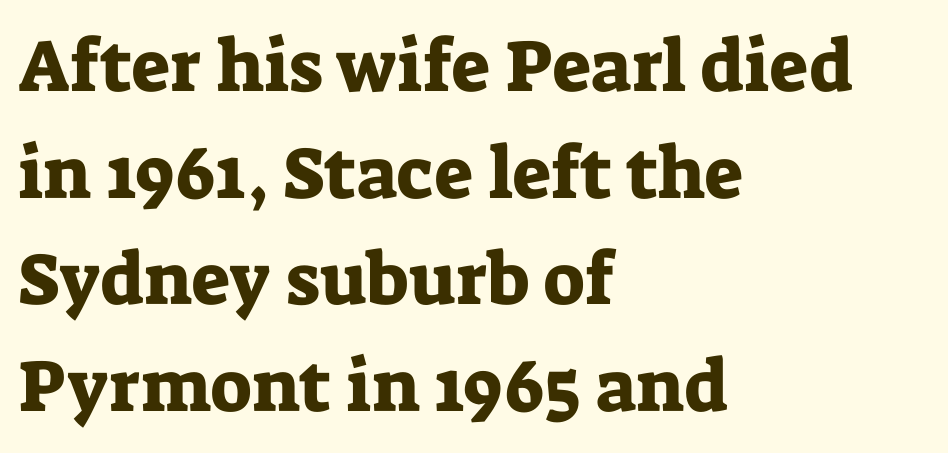
The image shows 73 px serif type, upright; set left-aligned, normal line spacing (1.46x), normal letter spacing, not underlined; low stroke contrast and a medium x-height.
